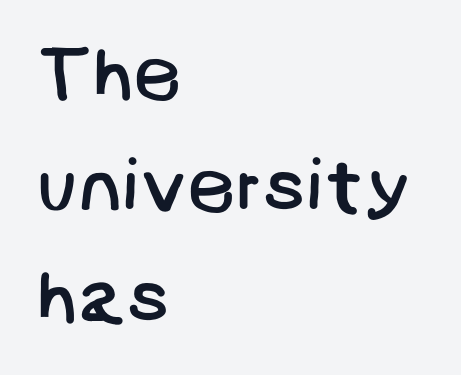
The image shows 76 px regular-weight sans-serif type; set left-aligned, normal line spacing (1.47x), normal letter spacing, not underlined; low stroke contrast and a large x-height.
